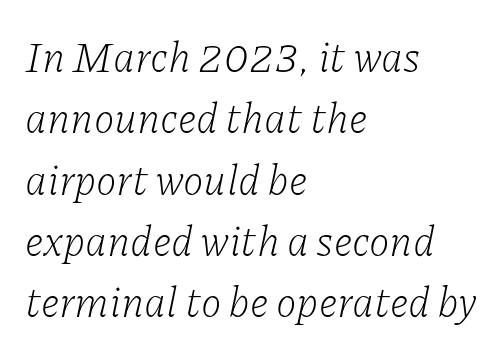
The image shows 42 px light serif type, italic (leaning right); set left-aligned, normal line spacing (1.46x), normal letter spacing, not underlined; low stroke contrast and a medium x-height.
